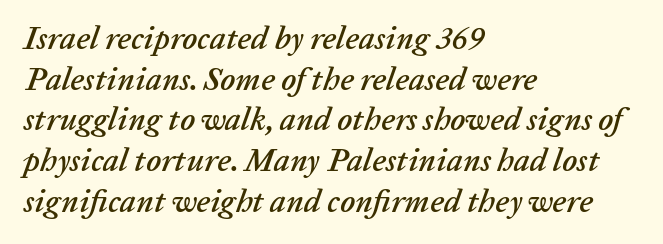
{"italic": "yes", "lean": "right", "slant_degrees": 20, "width": "normal", "stroke_contrast": "low", "x_height": "medium", "monospaced": "no", "underline": "no", "align": "left", "line_spacing": "normal", "line_spacing_ratio": 1.27, "letter_spacing": "normal", "letter_spacing_em": 0.0, "glyph_px": 32}
